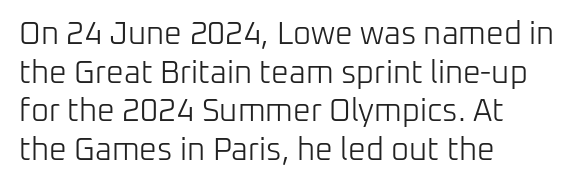
{"serif": "no", "italic": "no", "bold": "no", "weight": "light", "width": "normal", "stroke_contrast": "low", "x_height": "medium", "monospaced": "no", "underline": "no", "align": "left", "line_spacing": "normal", "line_spacing_ratio": 1.25, "letter_spacing": "normal", "letter_spacing_em": 0.0, "glyph_px": 31}
